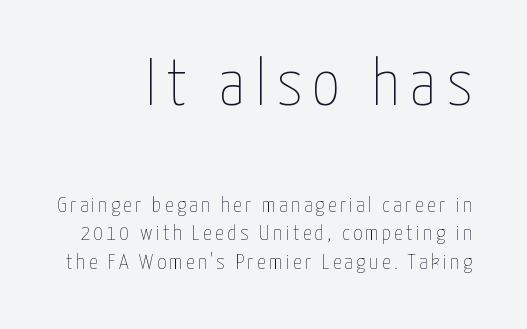
{"italic": "no", "bold": "no", "weight": "thin", "width": "condensed", "stroke_contrast": "low", "x_height": "medium", "monospaced": "no", "underline": "no", "align": "right", "line_spacing": "normal", "line_spacing_ratio": 1.29, "larger_block": "first", "size_ratio": 3.05, "glyph_px": 67}
